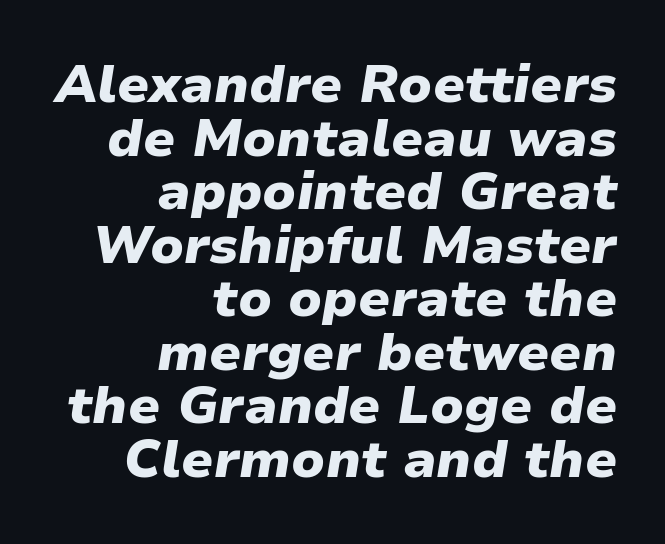
A typesetter would mark this as italic. Tightly led — the rows are bunched. Strokes here are thick enough to call this a true bold. These lines are set flush right with a ragged left edge. A typesetter would call this proportional, since set widths differ per character. Clear beneath every line of the passage.
